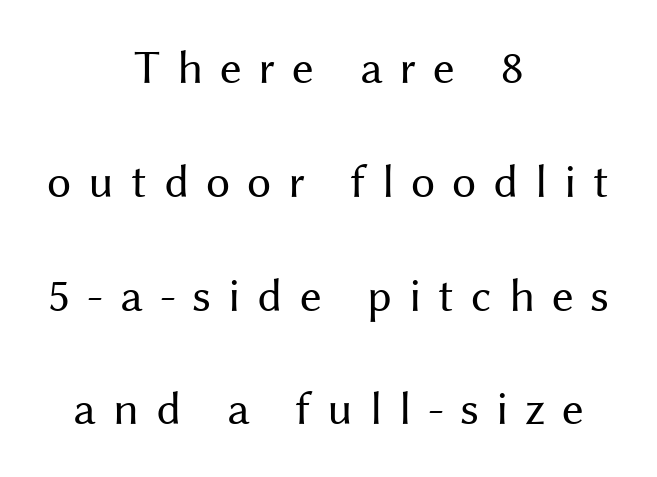
The image shows 48 px regular-weight sans-serif type, upright; set centered, loose line spacing (2.37x), unusually wide letter spacing (+0.35 em), not underlined; medium stroke contrast and a medium x-height.
